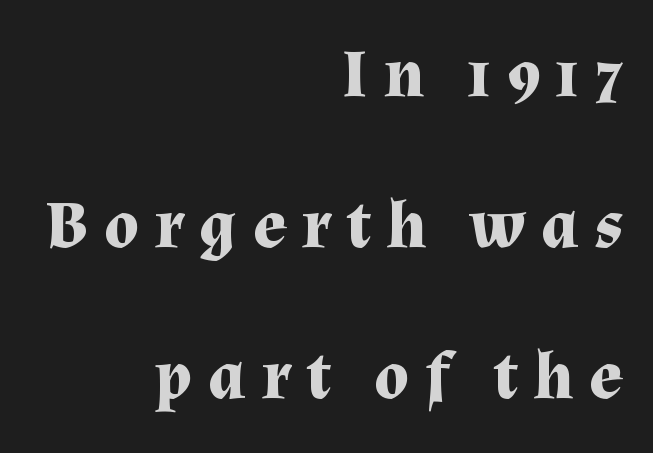
Q: Is the text bold? A: Yes.
Q: Is the text italic (slanted)? A: No, it is upright.
Q: Is the typeface a serif or a sans-serif typeface? A: Serif.
Q: Is the text underlined? A: No.
Q: How is the paragraph aligned? A: Right-aligned.
Q: Is the spacing between letters normal or unusually wide? A: Unusually wide.
Q: Is the spacing between lines tight, normal or loose? A: Loose.
Q: Width (condensed, normal, or wide)? A: Normal.
Q: Stroke contrast? A: Medium.
Q: x-height? A: Medium.
Q: Monospaced? A: No.
